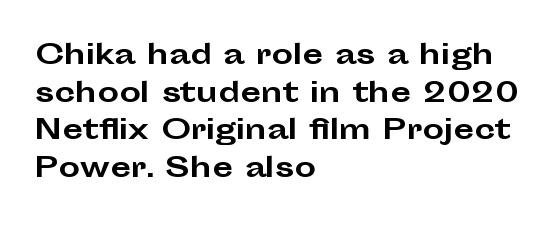
Its strokes are broad and dark, the hallmark of bold type. The letterforms sit shoulder to shoulder at normal distance. Horizontal alignment here is leftward, the default for most running prose. Each new line begins a customary step beneath the previous one. Has an underline been added? It has not. Characters remain perfectly vertical along every line.
